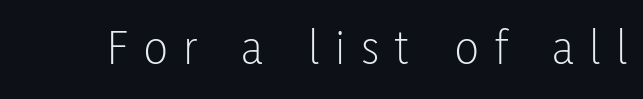
The image shows 50 px light, condensed sans-serif type, upright; set unusually wide letter spacing (+0.31 em), not underlined; low stroke contrast and a medium x-height.
